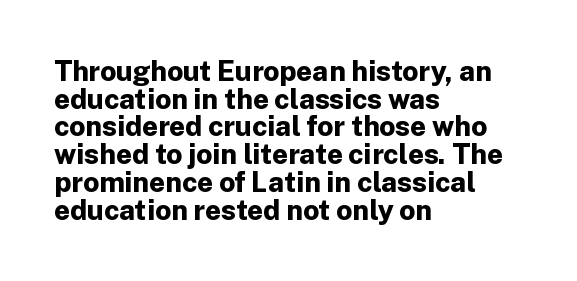
The image shows 28 px bold sans-serif type, upright; set left-aligned, tight line spacing (0.99x), normal letter spacing, not underlined; low stroke contrast and a medium x-height.
